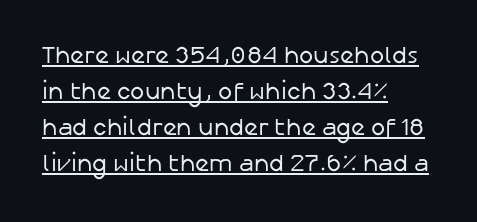
{"italic": "no", "bold": "no", "underline": "yes", "align": "left", "line_spacing": "normal", "line_spacing_ratio": 1.5, "letter_spacing": "normal", "letter_spacing_em": 0.0, "glyph_px": 24}
